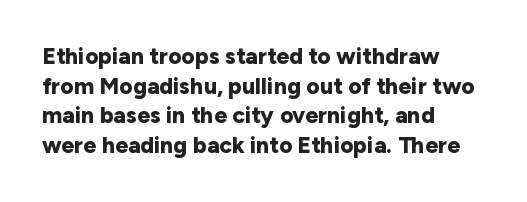
The image shows 23 px bold type, upright; set left-aligned, normal line spacing (1.29x), normal letter spacing, not underlined.
